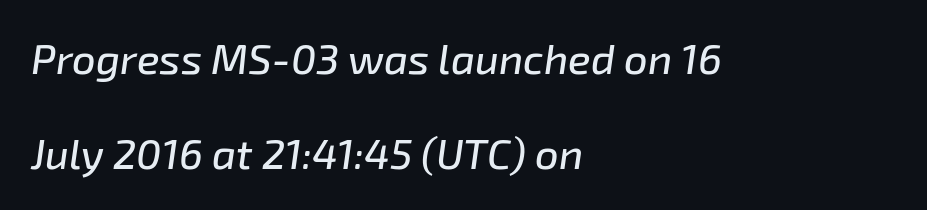
{"italic": "yes", "lean": "right", "slant_degrees": 8, "width": "normal", "stroke_contrast": "low", "x_height": "medium", "monospaced": "no", "underline": "no", "align": "left", "line_spacing": "loose", "line_spacing_ratio": 2.27, "letter_spacing": "normal", "letter_spacing_em": 0.0, "glyph_px": 42}
